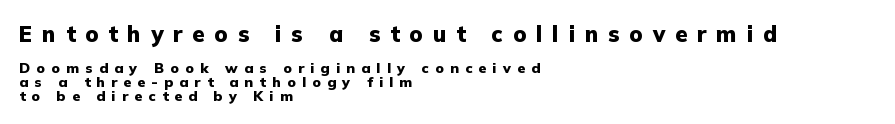
{"italic": "no", "bold": "yes", "underline": "no", "align": "left", "line_spacing": "tight", "line_spacing_ratio": 0.98, "letter_spacing": "wide", "letter_spacing_em": 0.45, "larger_block": "first", "size_ratio": 1.57, "glyph_px": 22}
